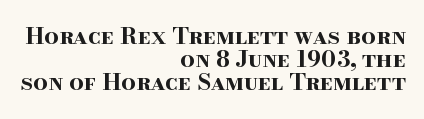
{"italic": "no", "bold": "yes", "underline": "no", "align": "right", "line_spacing": "tight", "line_spacing_ratio": 1.01, "letter_spacing": "normal", "letter_spacing_em": 0.0, "glyph_px": 23}
